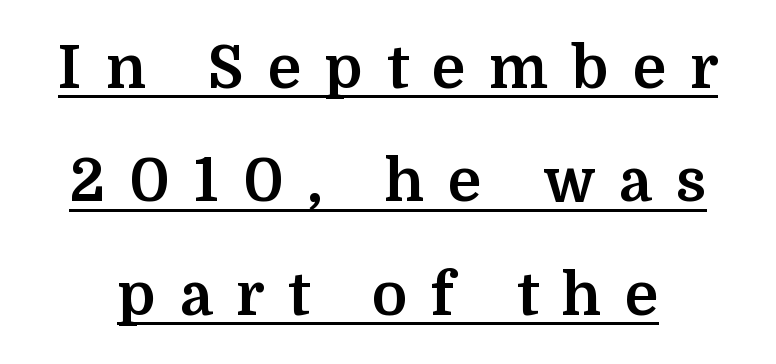
The type is letterspaced generously, with wide tracking. The passage shown is typed in a proportional face where columns would drift. Upright lettering throughout. In terms of letterform style, serifs are clearly present. Does the leading feel generous? Absolutely, it's lavish.
